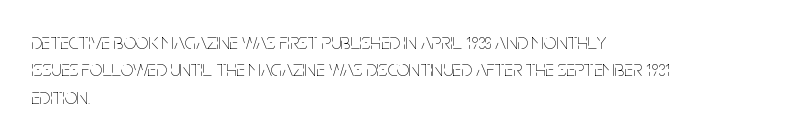
The image shows 22 px text type, upright; set left-aligned, line spacing 1.24x, normal letter spacing, not underlined.
